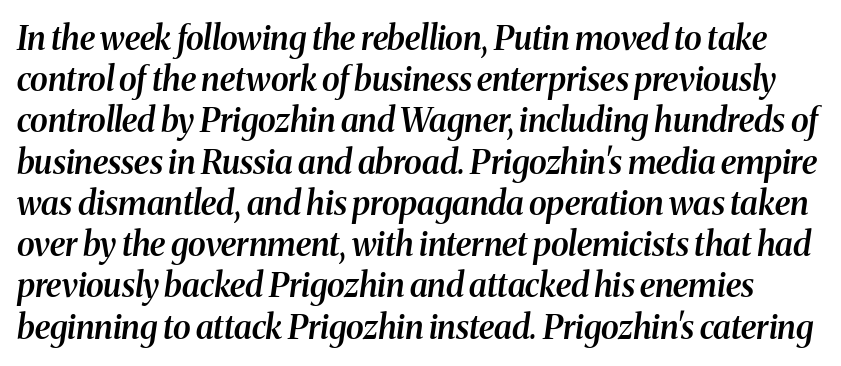
Honestly, there is no underline to notice here at all. Emphasis-style slanted type is in use. This block has exactly the height ordinary leading produces. You could not count columns in this text — the font is proportionally spaced.
